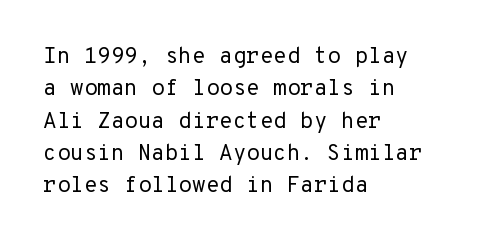
Does extra space separate the letters? No, they use regular spacing. Compared with a typical body face, this is equally light or lighter still. Casual observation: everything's shoved over to the left. This sample keeps an unexceptional amount of space between lines.
